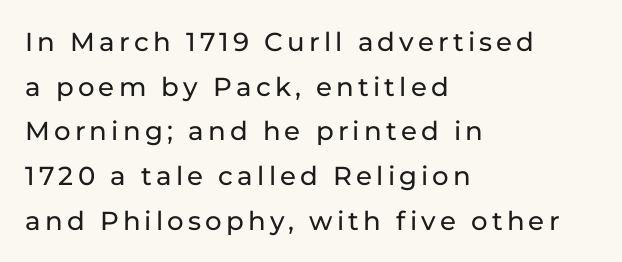
Q: Is the text italic (slanted)? A: No, it is upright.
Q: Is the text underlined? A: No.
Q: How is the paragraph aligned? A: Left-aligned.
